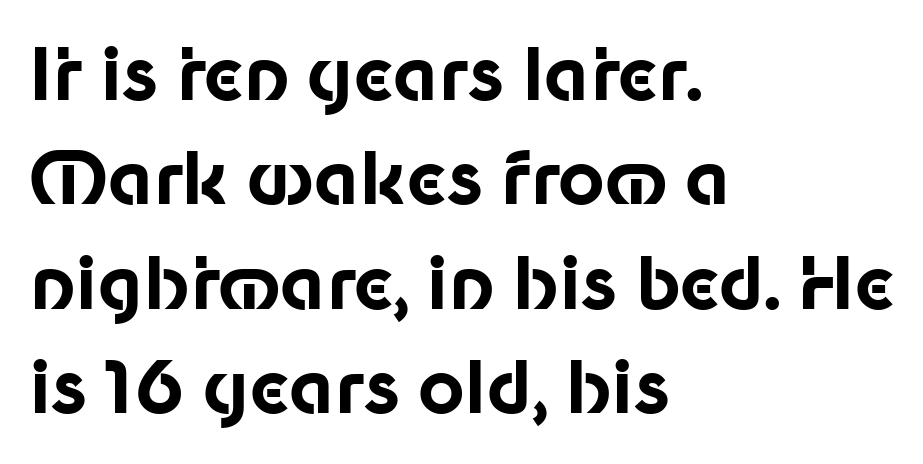
The image shows 72 px bold sans-serif type, upright; set left-aligned, normal line spacing (1.45x), normal letter spacing, not underlined; low stroke contrast and a medium x-height.
